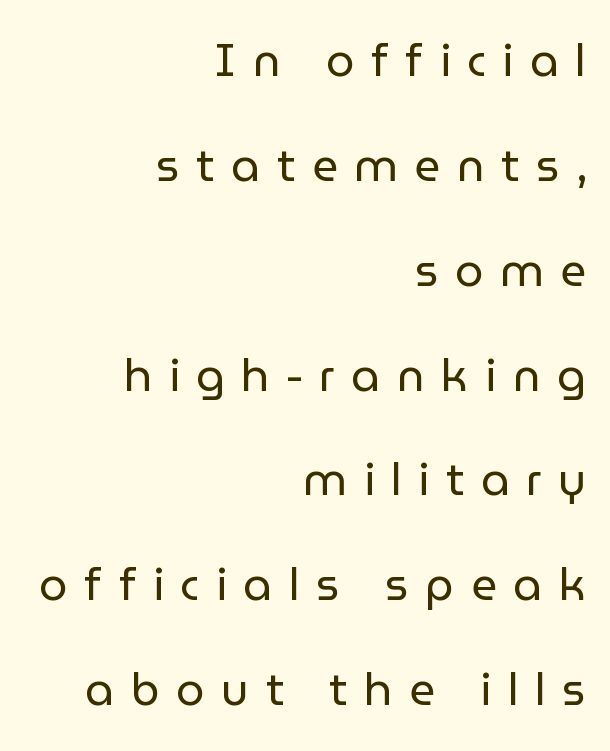
Notice the wide empty band between every row — that's loose leading. Spacing verdict: proportional, widths tailored to each character. Weight class: somewhere from thin through regular. Regarding serifs, this sample does without them. Words float on clear page, feet unadorned. Observe the wide spacing: letters keep a clear distance from each other.
